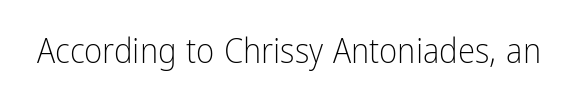
The image shows 35 px light, condensed sans-serif type, upright; set normal letter spacing, not underlined; low stroke contrast and a medium x-height.
